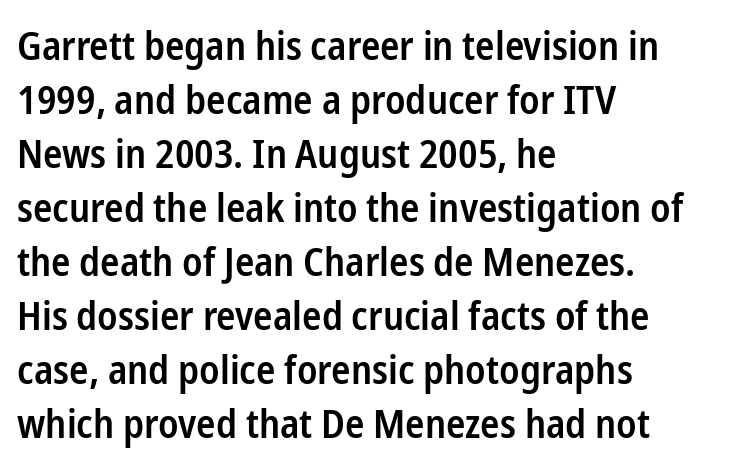
The image shows 40 px semibold, condensed sans-serif type, upright; set left-aligned, normal line spacing (1.35x), normal letter spacing, not underlined; low stroke contrast and a medium x-height.
